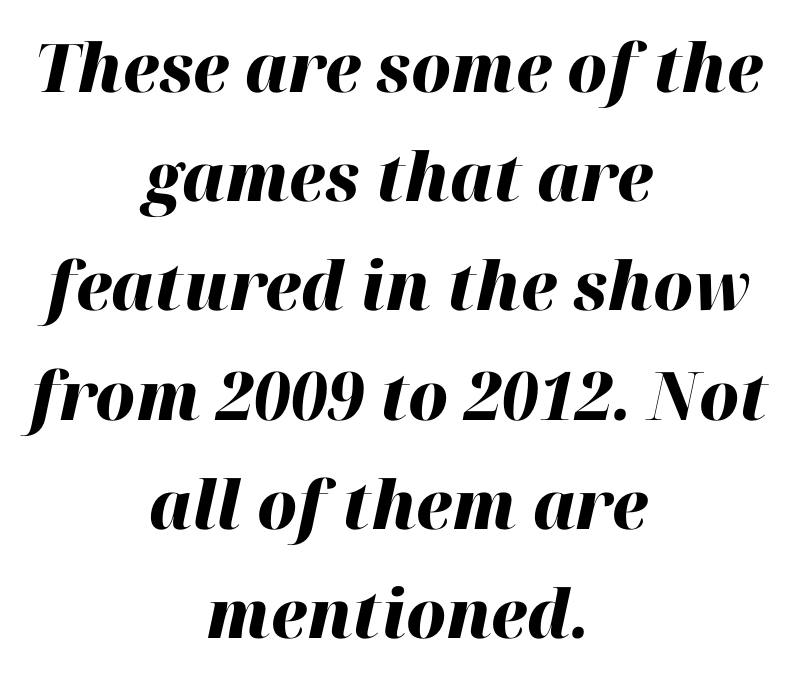
The image shows 67 px heavy type, italic (leaning right); set centered, normal line spacing (1.63x), normal letter spacing, not underlined; high stroke contrast and a medium x-height.
